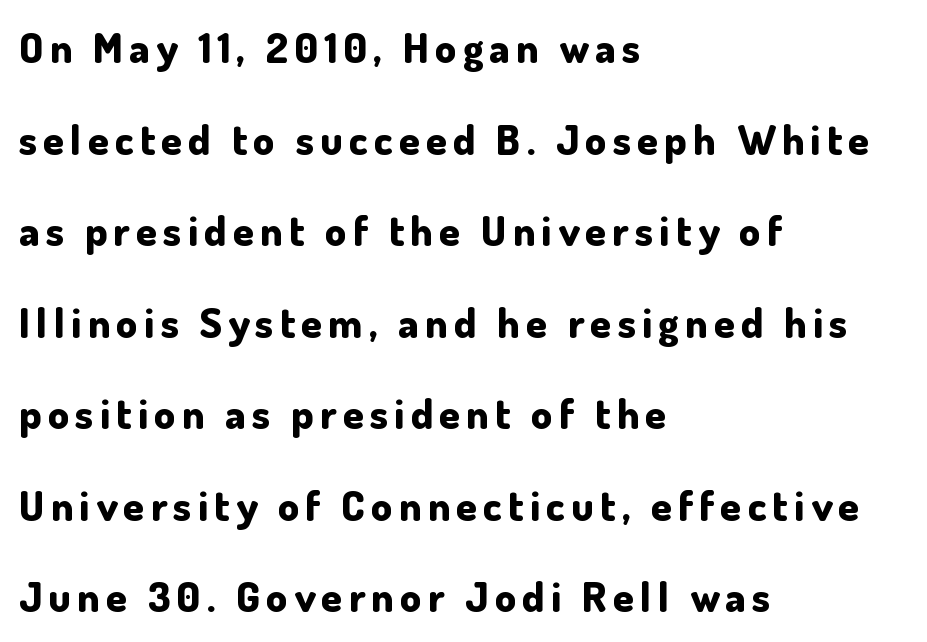
{"serif": "no", "italic": "no", "bold": "yes", "weight": "bold", "width": "normal", "stroke_contrast": "low", "x_height": "small", "monospaced": "no", "underline": "no", "align": "left", "line_spacing": "loose", "line_spacing_ratio": 2.18, "glyph_px": 42}
